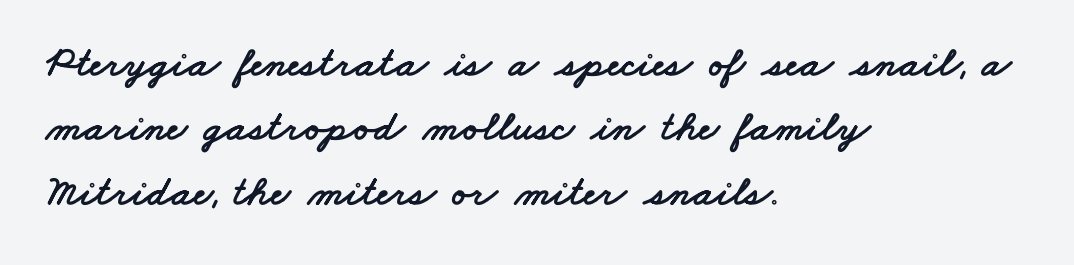
Alignment: flush left. A sans-serif font was chosen for this passage. The lines sit at an ordinary, default distance from one another. Honestly, the letter spacing is just normal — you wouldn't notice it.
